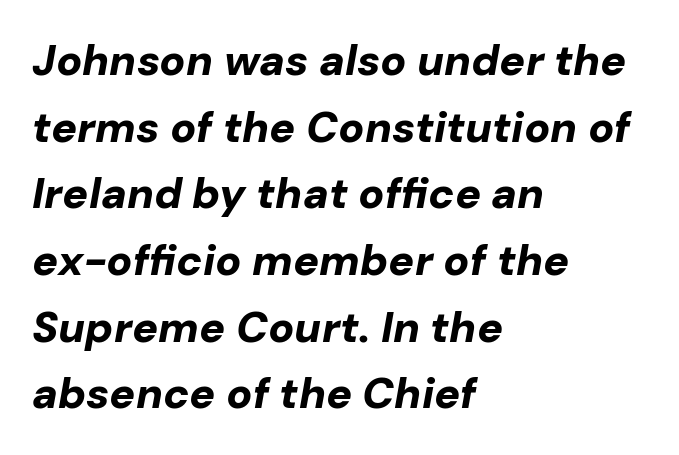
Vertically, the passage feels balanced, rows spaced as you'd expect. Underlining? Definitely not there. The font's italic variant was chosen for this text. Students, this is bold: see how much ink each stroke carries.
